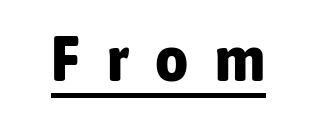
{"serif": "no", "italic": "no", "bold": "yes", "weight": "bold", "width": "condensed", "stroke_contrast": "low", "x_height": "medium", "monospaced": "no", "underline": "yes", "letter_spacing": "wide", "letter_spacing_em": 0.42, "glyph_px": 64}
